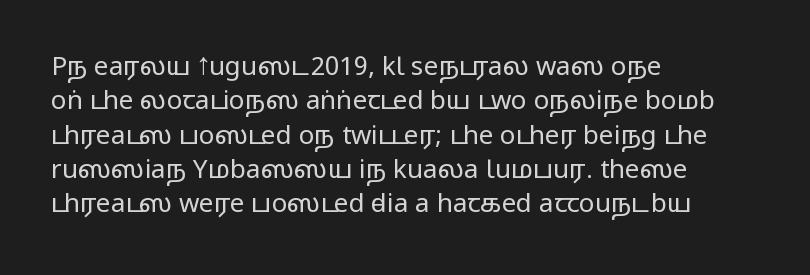
The image shows 26 px text type, upright; set left-aligned, normal line spacing (1.32x), normal letter spacing, not underlined.
